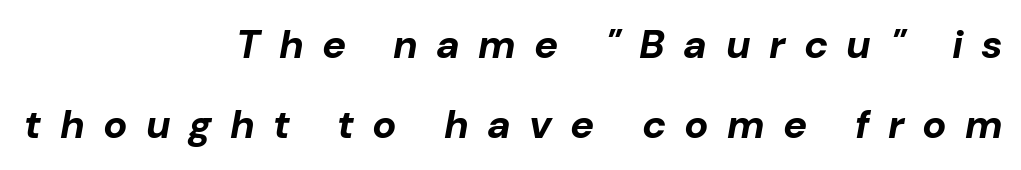
Q: Is the text bold? A: Yes.
Q: Is the text italic (slanted)? A: Yes, it leans right by about 10 degrees.
Q: Is the text underlined? A: No.
Q: How is the paragraph aligned? A: Right-aligned.
Q: Is the spacing between letters normal or unusually wide? A: Unusually wide.
Q: Is the spacing between lines tight, normal or loose? A: Loose.
Q: Width (condensed, normal, or wide)? A: Normal.
Q: Stroke contrast? A: Low.
Q: x-height? A: Medium.
Q: Monospaced? A: No.
